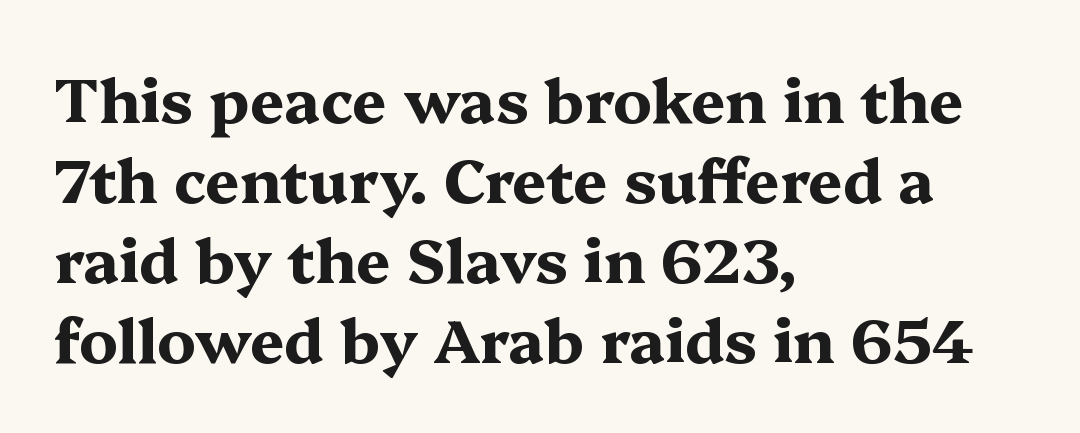
Glance below the letters and you will spot only blank space. What weight is shown? A full bold with thick strokes. The compositor pushed each line to the left boundary. Default kerning and tracking; the words read as compact shapes. Is there much room between lines? A standard amount, neither cramped nor airy. Note: serifs present on the glyphs.
